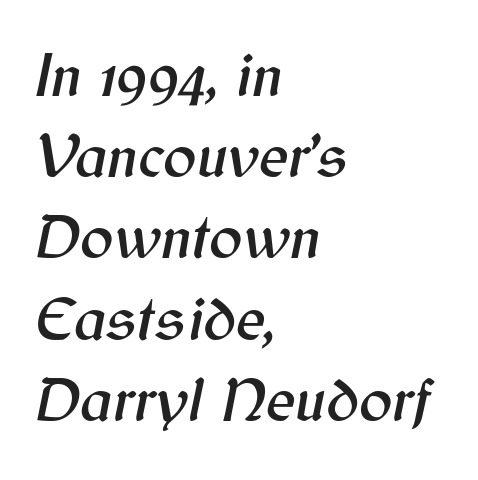
Q: Is the text italic (slanted)? A: Yes, it leans right by about 12 degrees.
Q: Is the text underlined? A: No.
Q: How is the paragraph aligned? A: Left-aligned.
Q: Is the spacing between letters normal or unusually wide? A: Normal.
Q: Is the spacing between lines tight, normal or loose? A: Normal.
Q: Width (condensed, normal, or wide)? A: Normal.
Q: Stroke contrast? A: Medium.
Q: x-height? A: Medium.
Q: Monospaced? A: No.
